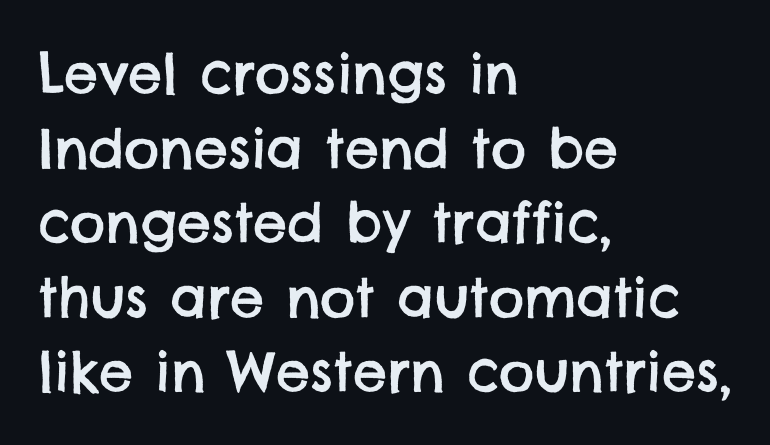
A student would call this left alignment; a typographer would say flush left, rag right. Character widths vary here, with narrow letters taking less room than wide ones. Standard letterfit; no display-style spreading of the glyphs. Whoever set this chose a conventional vertical rhythm. Serifs: no, the terminals of the letterforms are clean. Each row of text sits above clean, open space.
